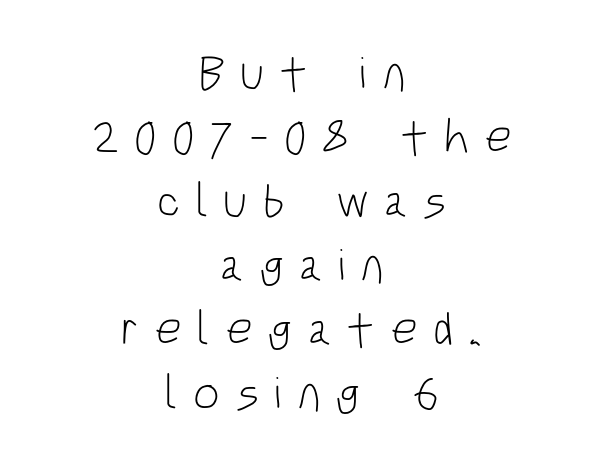
The image shows 47 px light, condensed sans-serif type, upright; set centered, normal line spacing (1.36x), unusually wide letter spacing (+0.32 em), not underlined; low stroke contrast and a large x-height.
